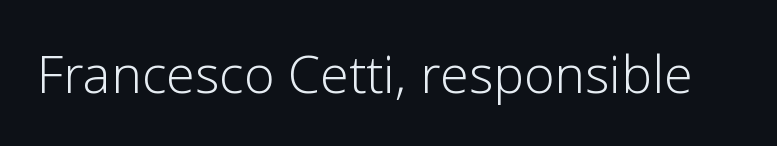
{"serif": "no", "italic": "no", "bold": "no", "weight": "light", "width": "normal", "stroke_contrast": "low", "x_height": "medium", "monospaced": "no", "underline": "no", "letter_spacing": "normal", "letter_spacing_em": 0.0, "glyph_px": 52}
